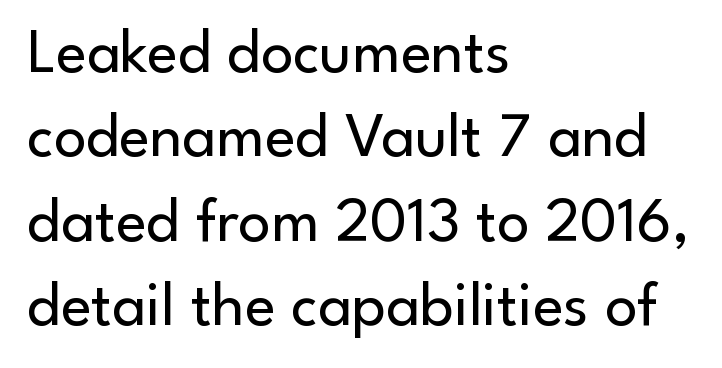
{"serif": "no", "italic": "no", "bold": "no", "weight": "regular", "width": "normal", "stroke_contrast": "low", "x_height": "small", "monospaced": "no", "underline": "no", "align": "left", "line_spacing": "normal", "line_spacing_ratio": 1.32, "letter_spacing": "normal", "letter_spacing_em": 0.0, "glyph_px": 64}
